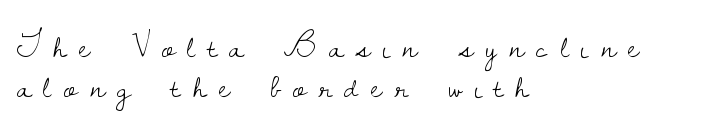
The image shows 35 px light serif type; set left-aligned, tight line spacing (1.13x), unusually wide letter spacing (+0.36 em), not underlined; low stroke contrast and a small x-height.
